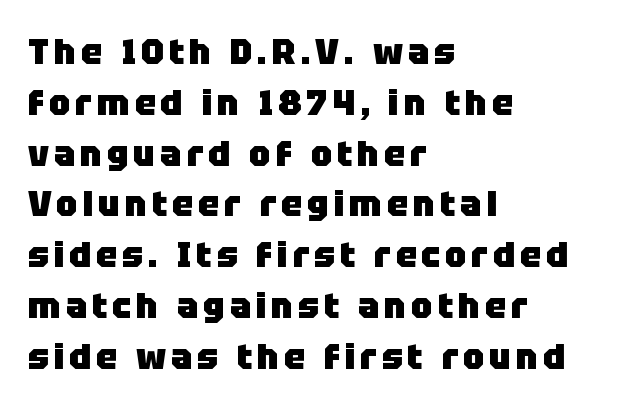
Nope, no serifs anywhere on these letters. The face used here has the dense, thick strokes of a bold. The designer left line spacing at the default. Underline: absent. A typesetter would mark this as roman, not italic.
